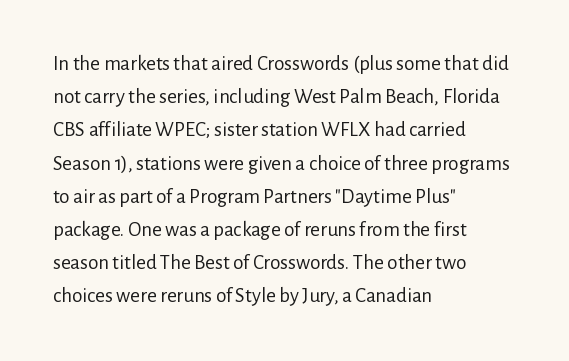
Q: Is the text bold? A: No.
Q: Is the text italic (slanted)? A: No, it is upright.
Q: Is the text underlined? A: No.
Q: How is the paragraph aligned? A: Left-aligned.
Q: Is the spacing between letters normal or unusually wide? A: Normal.
Q: Is the spacing between lines tight, normal or loose? A: Normal.
